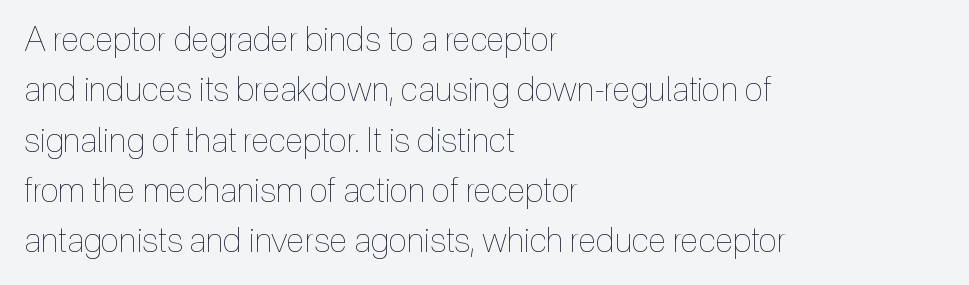
{"italic": "no", "bold": "no", "weight": "thin", "width": "condensed", "x_height": "medium", "monospaced": "no", "underline": "no", "align": "left", "line_spacing": "normal", "line_spacing_ratio": 1.48, "letter_spacing": "normal", "letter_spacing_em": 0.0, "glyph_px": 34}
